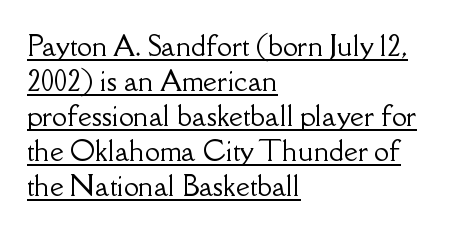
Does a line run under the words? Yes, clearly. Short and long lines alike share a common starting point at left. Ordinary non-slanted type is in use. Honestly, the row spacing looks completely unremarkable. In terms of letterspacing, this is plain default setting.
